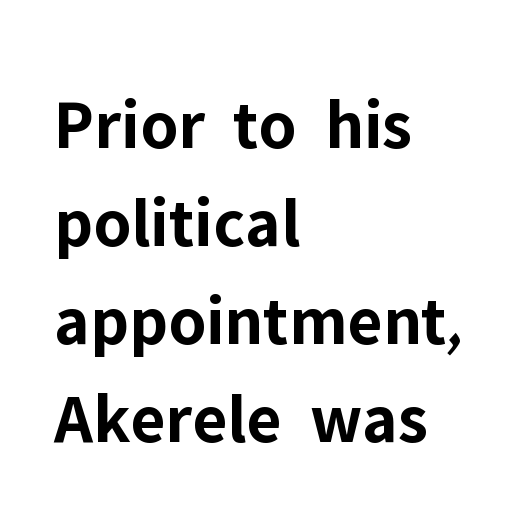
Posture: vertical. The rows are spaced the way most documents space them. Emphasis by weight is at full strength: bold. Which margin do the lines hug? The left one — the right edge is uneven. You could not count columns in this text — the font is proportionally spaced.
